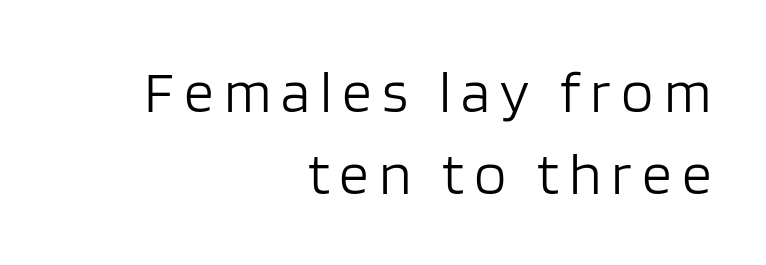
Q: Is the text bold? A: No.
Q: Is the text italic (slanted)? A: No, it is upright.
Q: Is the typeface a serif or a sans-serif typeface? A: Sans-serif.
Q: Is the text underlined? A: No.
Q: How is the paragraph aligned? A: Right-aligned.
Q: Is the spacing between lines tight, normal or loose? A: Normal.
Q: Width (condensed, normal, or wide)? A: Normal.
Q: Stroke contrast? A: Low.
Q: x-height? A: Large.
Q: Monospaced? A: No.
